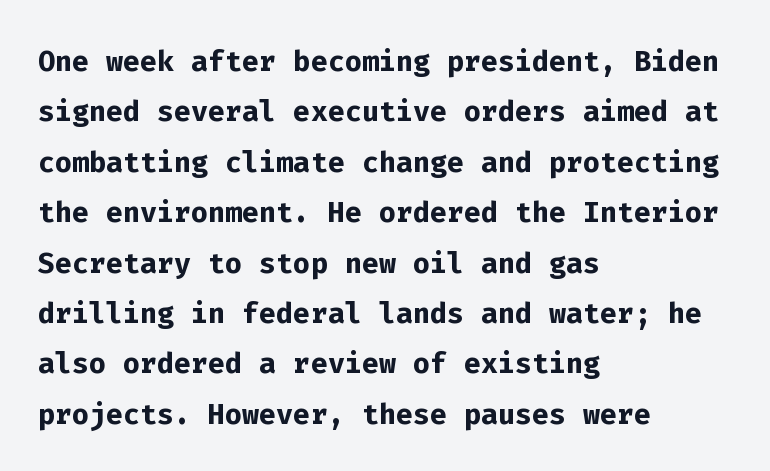
{"serif": "no", "italic": "no", "bold": "yes", "weight": "semibold", "width": "normal", "stroke_contrast": "low", "x_height": "medium", "monospaced": "yes", "underline": "no", "align": "left", "line_spacing": "normal", "line_spacing_ratio": 1.26, "letter_spacing": "normal", "letter_spacing_em": 0.0, "glyph_px": 40}
